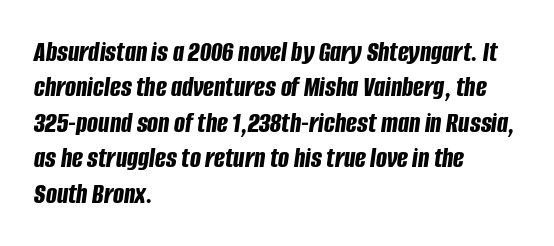
The image shows 29 px bold, condensed type, italic (leaning right); set left-aligned, line spacing 1.22x, normal letter spacing, not underlined; low stroke contrast and a large x-height.
